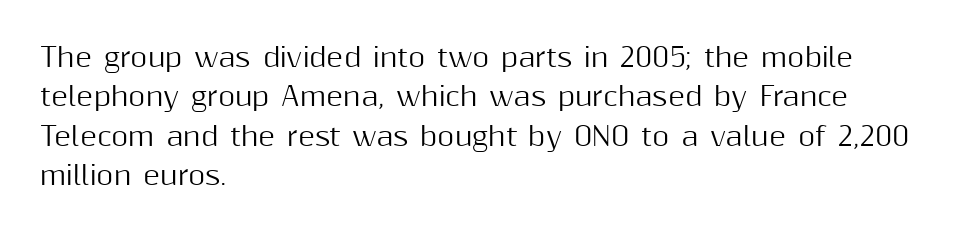
Q: Is the text italic (slanted)? A: No, it is upright.
Q: Is the text underlined? A: No.
Q: How is the paragraph aligned? A: Left-aligned.
Q: Is the spacing between letters normal or unusually wide? A: Normal.
Q: Is the spacing between lines tight, normal or loose? A: Normal.
